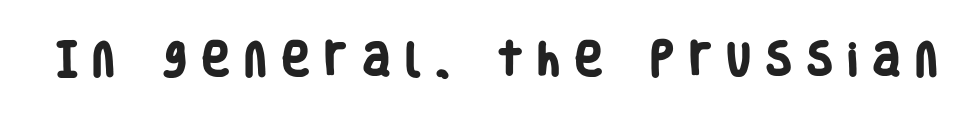
{"serif": "no", "bold": "yes", "weight": "heavy", "width": "condensed", "stroke_contrast": "low", "x_height": "large", "monospaced": "no", "underline": "no", "letter_spacing": "wide", "letter_spacing_em": 0.43, "glyph_px": 37}
